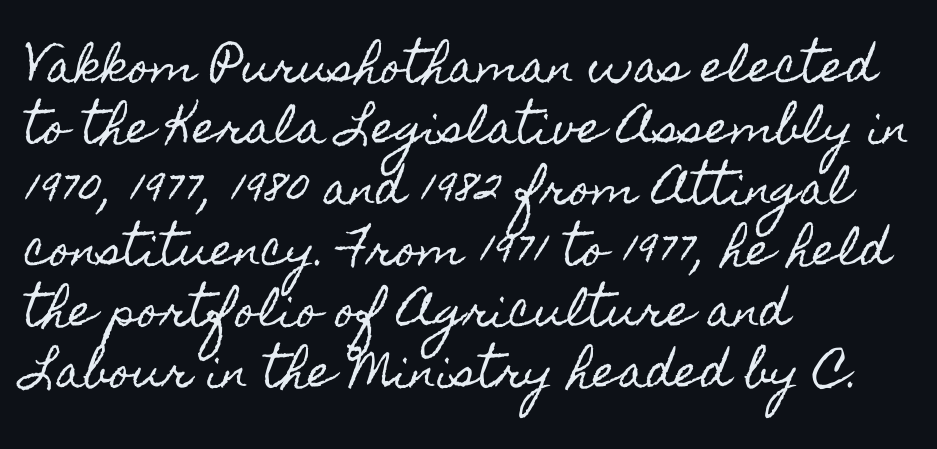
{"width": "condensed", "x_height": "small", "monospaced": "no", "underline": "no", "align": "left", "line_spacing": "normal", "line_spacing_ratio": 1.42, "letter_spacing": "normal", "letter_spacing_em": 0.0, "glyph_px": 43}
